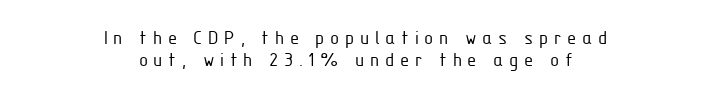
The passage shown is not bold in any degree. Display-style spreading of the glyphs; the letterfit is very open. Cramped leading. The rag falls on both sides of this text block equally. Designer's note — italics off, roman on. Nobody drew a line under any word here.
